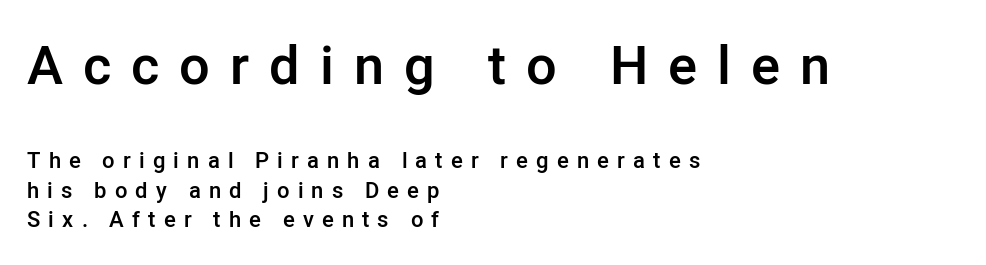
The image shows 54 px semibold sans-serif type, upright; set left-aligned, normal line spacing (1.36x), unusually wide letter spacing (+0.37 em), not underlined; the first (top) block is 2.45x larger; low stroke contrast and a medium x-height.
